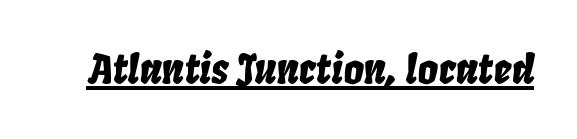
The image shows 40 px condensed type, italic (leaning right); set normal letter spacing, underlined; low stroke contrast and a large x-height.
